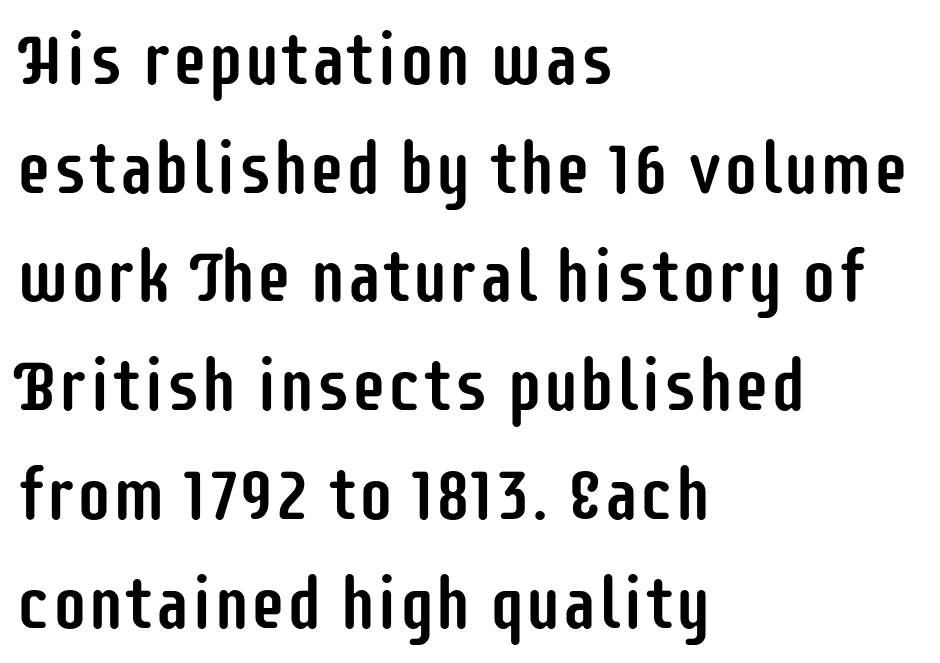
Q: Is the text italic (slanted)? A: No, it is upright.
Q: Is the typeface a serif or a sans-serif typeface? A: Sans-serif.
Q: Is the text underlined? A: No.
Q: How is the paragraph aligned? A: Left-aligned.
Q: Is the spacing between letters normal or unusually wide? A: Normal.
Q: Is the spacing between lines tight, normal or loose? A: Normal.
Q: Width (condensed, normal, or wide)? A: Condensed.
Q: Stroke contrast? A: Low.
Q: x-height? A: Large.
Q: Monospaced? A: No.
